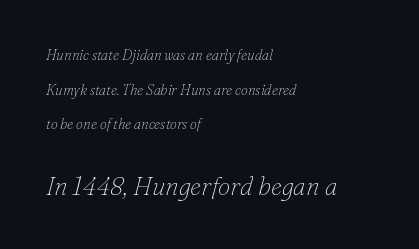
The image shows 25 px text type, italic (leaning right); set left-aligned, loose line spacing (2.48x), normal letter spacing, not underlined; the second (bottom) block is 1.79x larger.
